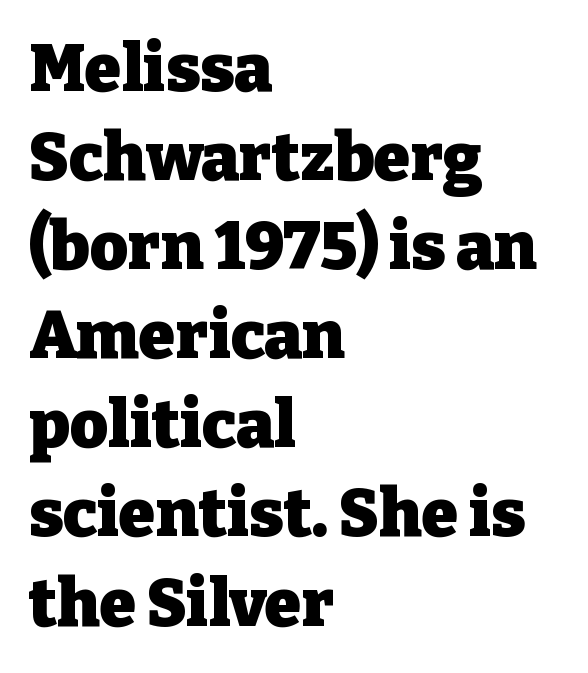
Q: Is the text bold? A: Yes.
Q: Is the text italic (slanted)? A: No, it is upright.
Q: Is the typeface a serif or a sans-serif typeface? A: Serif.
Q: Is the text underlined? A: No.
Q: How is the paragraph aligned? A: Left-aligned.
Q: Is the spacing between letters normal or unusually wide? A: Normal.
Q: Is the spacing between lines tight, normal or loose? A: Normal.
Q: Width (condensed, normal, or wide)? A: Normal.
Q: Stroke contrast? A: Low.
Q: x-height? A: Medium.
Q: Monospaced? A: No.
